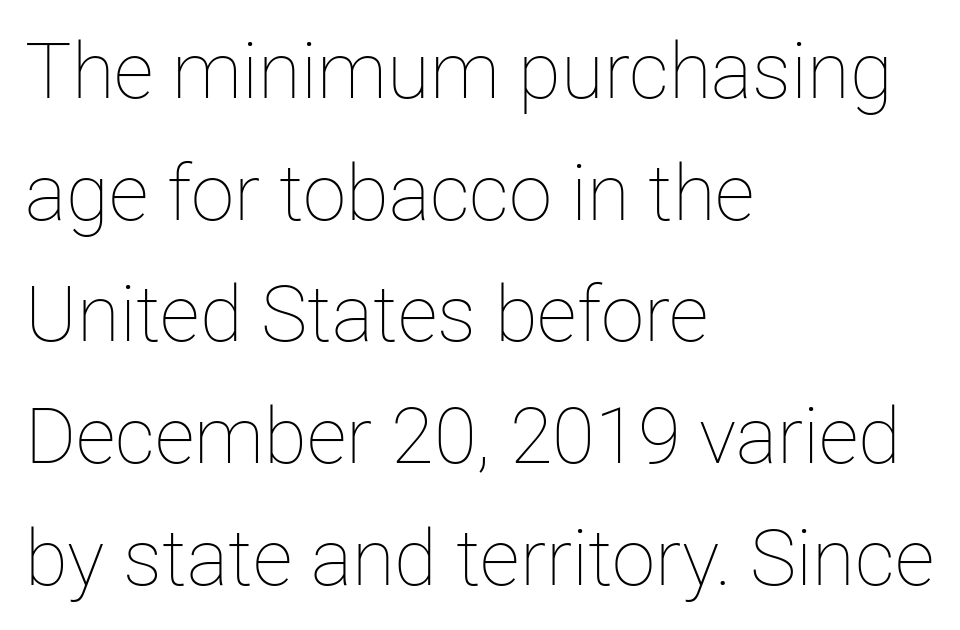
The image shows 78 px thin type, upright; set left-aligned, normal line spacing (1.56x), normal letter spacing, not underlined; low stroke contrast and a medium x-height.
